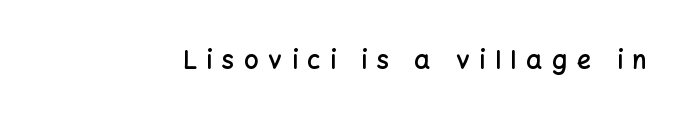
{"italic": "no", "bold": "semi", "underline": "no", "letter_spacing": "wide", "letter_spacing_em": 0.39, "glyph_px": 25}
